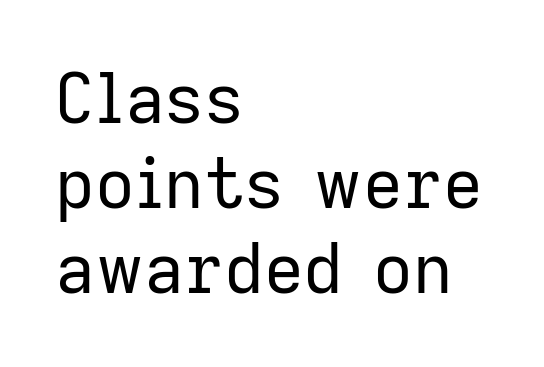
The typography opts for an upright posture over an oblique one. Observe the ordinary spacing: letters are neighbours, not strangers. Counters stay open thanks to moderate or lighter strokes. The words here are not underlined.
